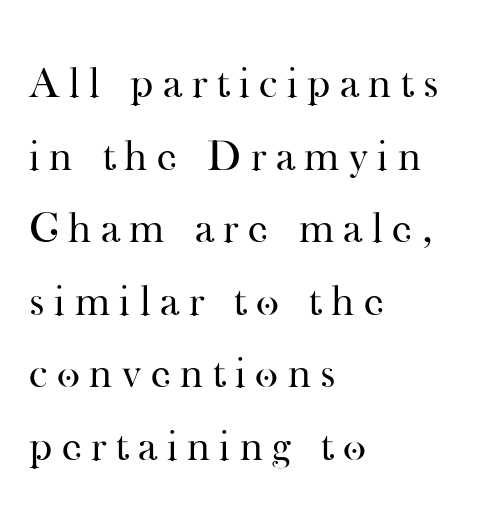
Q: Is the text bold? A: No.
Q: Is the text italic (slanted)? A: No, it is upright.
Q: Is the typeface a serif or a sans-serif typeface? A: Serif.
Q: Is the text underlined? A: No.
Q: How is the paragraph aligned? A: Left-aligned.
Q: Is the spacing between letters normal or unusually wide? A: Unusually wide.
Q: Is the spacing between lines tight, normal or loose? A: Normal.
Q: Width (condensed, normal, or wide)? A: Normal.
Q: Stroke contrast? A: High.
Q: x-height? A: Small.
Q: Monospaced? A: No.
